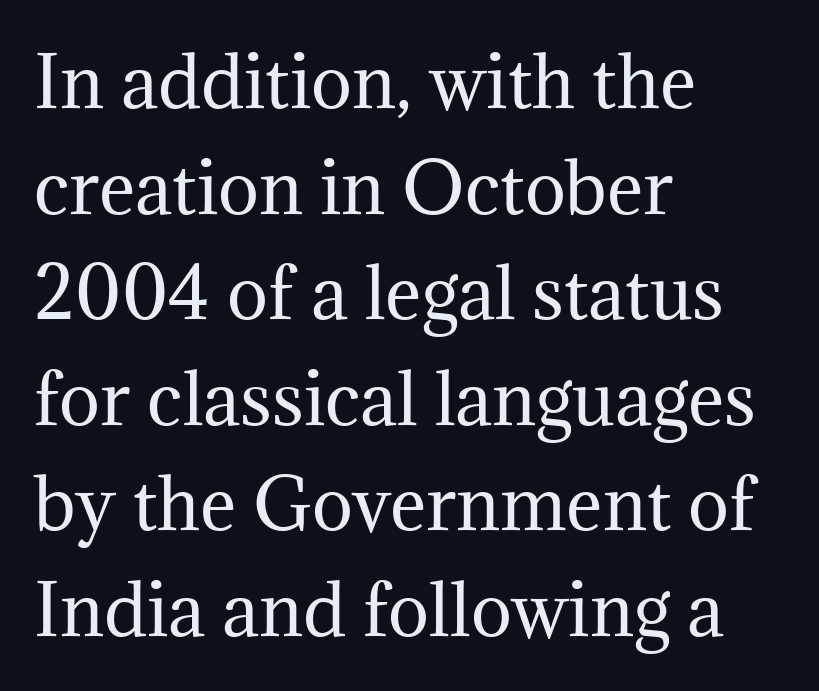
The image shows 69 px regular-weight serif type, upright; set left-aligned, normal line spacing (1.53x), normal letter spacing, not underlined; medium stroke contrast and a medium x-height.
